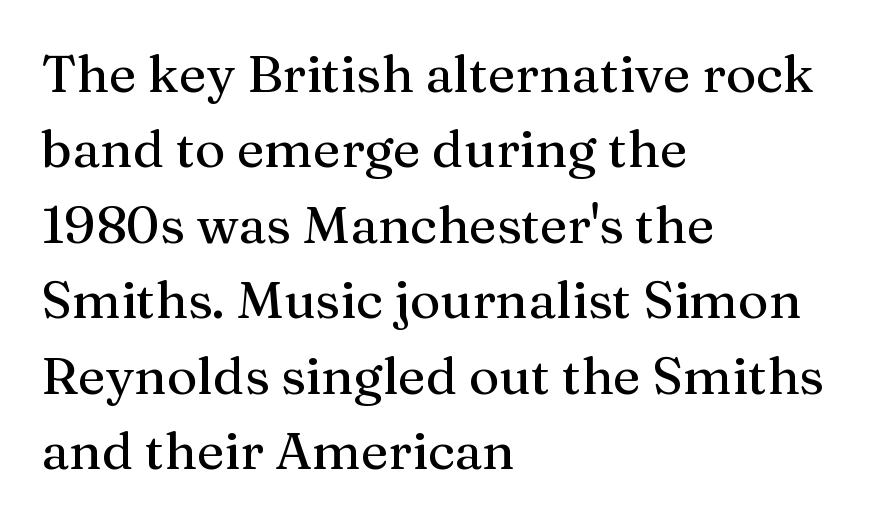
The image shows 52 px serif type, upright; set left-aligned, normal line spacing (1.45x), normal letter spacing, not underlined; medium stroke contrast and a medium x-height.
